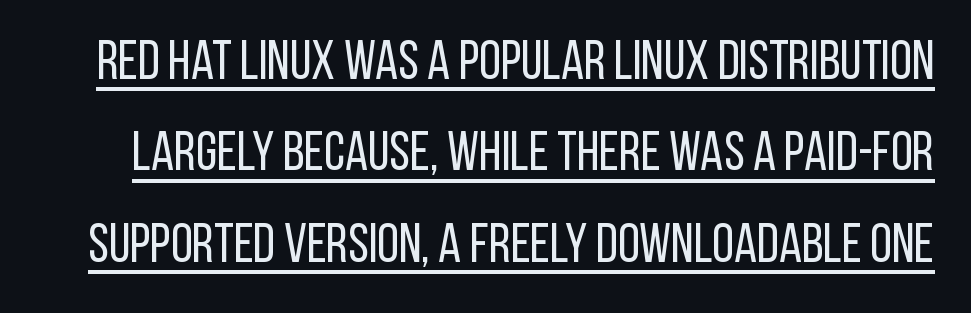
Q: Is the text bold? A: No.
Q: Is the text italic (slanted)? A: No, it is upright.
Q: Is the typeface a serif or a sans-serif typeface? A: Sans-serif.
Q: Is the text underlined? A: Yes.
Q: Is the spacing between letters normal or unusually wide? A: Normal.
Q: Is the spacing between lines tight, normal or loose? A: Normal.
Q: Width (condensed, normal, or wide)? A: Condensed.
Q: Stroke contrast? A: Low.
Q: x-height? A: Large.
Q: Monospaced? A: No.
